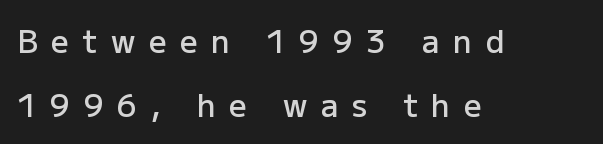
The image shows 31 px semibold sans-serif type, upright; set left-aligned, loose line spacing (2.08x), unusually wide letter spacing (+0.44 em), not underlined; low stroke contrast and a medium x-height.
